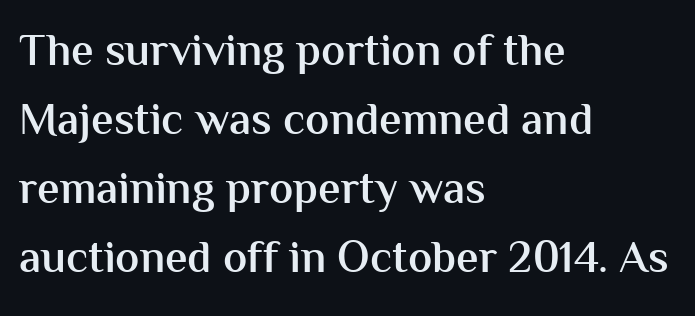
Q: Is the text bold? A: Semi-bold.
Q: Is the text italic (slanted)? A: No, it is upright.
Q: Is the typeface a serif or a sans-serif typeface? A: Sans-serif.
Q: Is the text underlined? A: No.
Q: How is the paragraph aligned? A: Left-aligned.
Q: Is the spacing between letters normal or unusually wide? A: Normal.
Q: Is the spacing between lines tight, normal or loose? A: Normal.
Q: Width (condensed, normal, or wide)? A: Normal.
Q: Stroke contrast? A: Medium.
Q: x-height? A: Medium.
Q: Monospaced? A: No.
